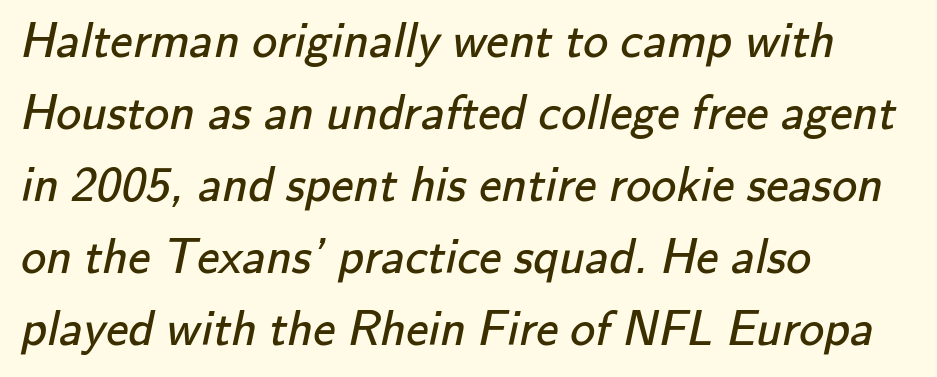
{"serif": "no", "bold": "no", "weight": "regular", "width": "normal", "stroke_contrast": "low", "x_height": "small", "monospaced": "no", "underline": "no", "align": "left", "line_spacing": "normal", "line_spacing_ratio": 1.44, "letter_spacing": "normal", "letter_spacing_em": 0.0, "glyph_px": 50}
